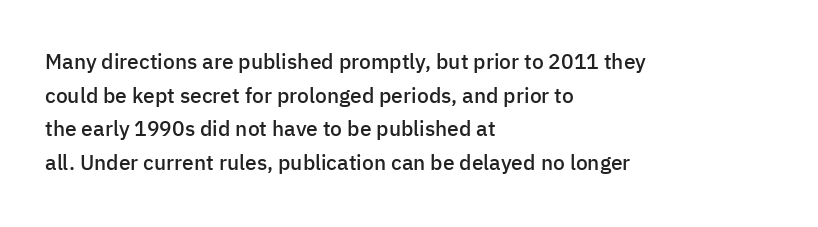
Q: Is the text bold? A: Semi-bold.
Q: Is the text italic (slanted)? A: No, it is upright.
Q: Is the text underlined? A: No.
Q: How is the paragraph aligned? A: Left-aligned.
Q: Is the spacing between letters normal or unusually wide? A: Normal.
Q: Is the spacing between lines tight, normal or loose? A: Normal.
